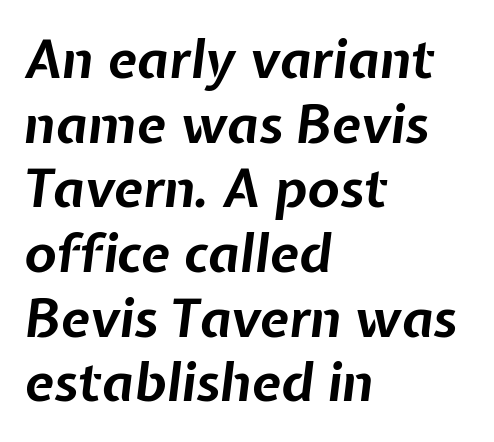
The image shows 53 px bold type, italic (leaning right); set left-aligned, line spacing 1.22x, normal letter spacing, not underlined; low stroke contrast and a medium x-height.
